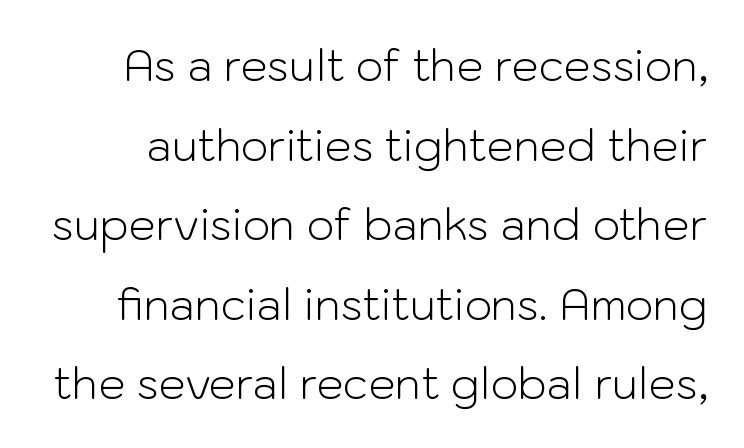
The designer went with a sans here, leaving each stem footless. The baseline area is clear. No chunkiness to these letters — they're not bold. Standard letterfit; no display-style spreading of the glyphs.
